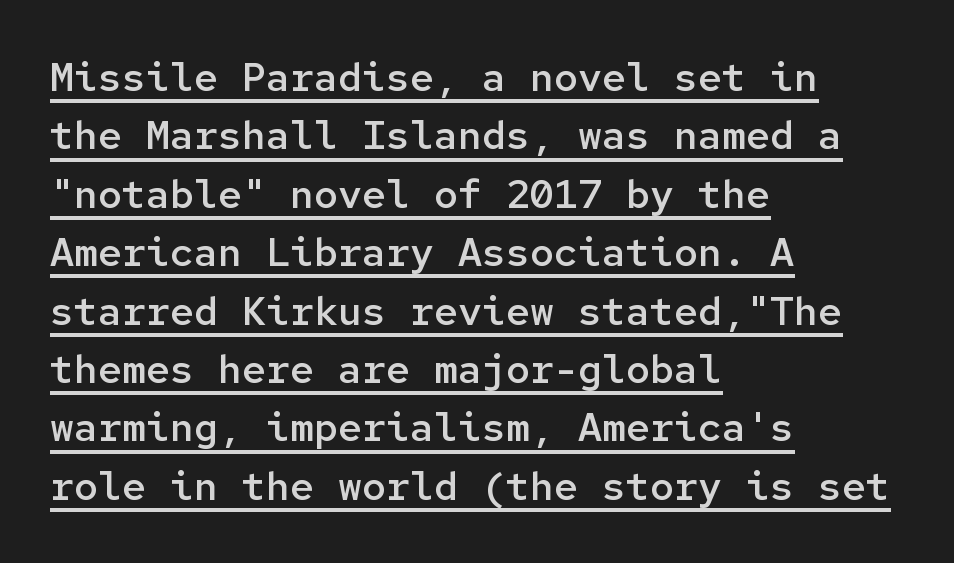
The image shows 40 px semibold sans-serif type, upright, monospaced; set left-aligned, normal line spacing (1.46x), normal letter spacing, underlined; low stroke contrast and a medium x-height.
